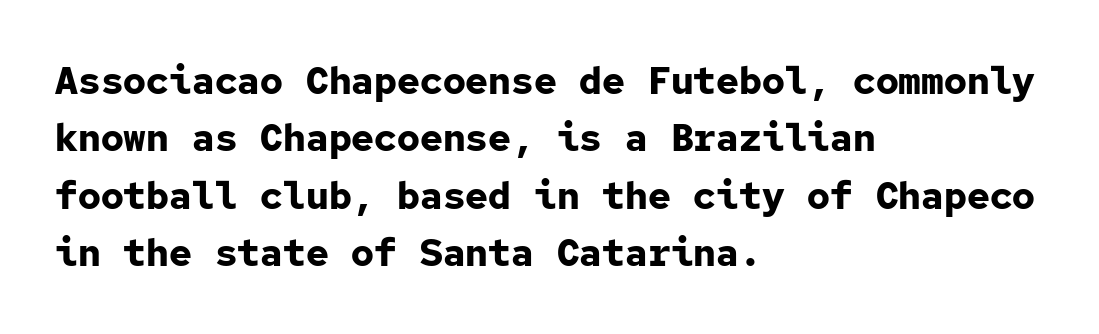
The image shows 38 px bold sans-serif type, upright, monospaced; set left-aligned, normal line spacing (1.51x), normal letter spacing, not underlined; low stroke contrast and a medium x-height.
